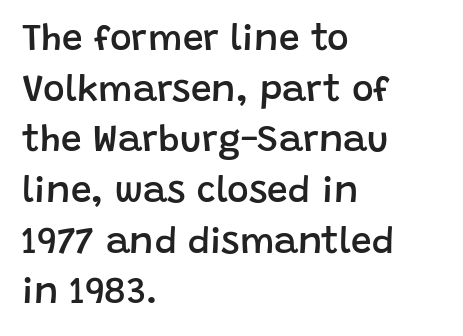
The vertical gap from one line to the next is medium. The font's upright variant was chosen for this text. Any mark beneath the type? The region is blank. These lines carry some extra weight — a demibold, not a full bold. Note the varied advance widths — an 'i' is clearly narrower than an 'm'.
